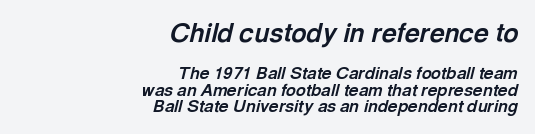
Q: Is the text bold? A: Yes.
Q: Is the text italic (slanted)? A: Yes, it leans right by about 13 degrees.
Q: Is the text underlined? A: No.
Q: How is the paragraph aligned? A: Right-aligned.
Q: Is the spacing between letters normal or unusually wide? A: Normal.
Q: Is the spacing between lines tight, normal or loose? A: Tight.
Q: Which block of text is set in a larger size, the first (top) or the second (bottom)? A: The first (top) one.
